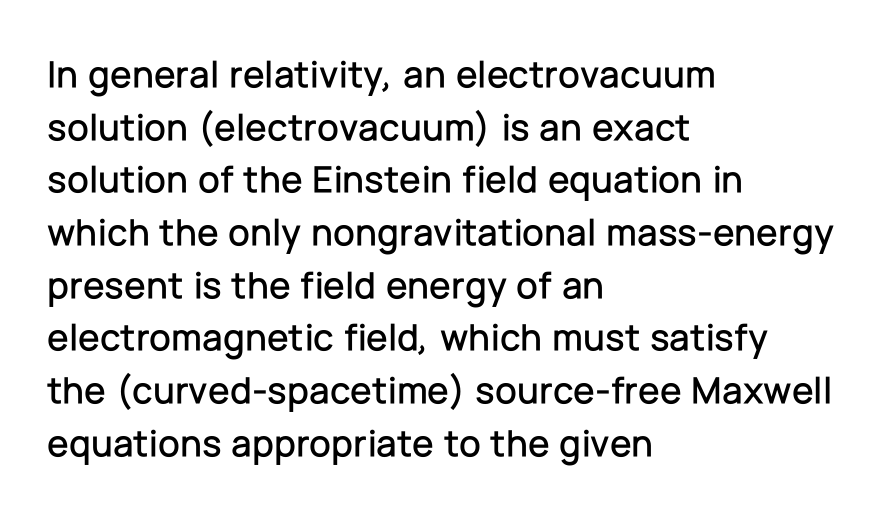
{"serif": "no", "italic": "no", "width": "normal", "stroke_contrast": "low", "x_height": "medium", "monospaced": "no", "underline": "no", "align": "left", "line_spacing": "normal", "line_spacing_ratio": 1.35, "letter_spacing": "normal", "letter_spacing_em": 0.0, "glyph_px": 39}
